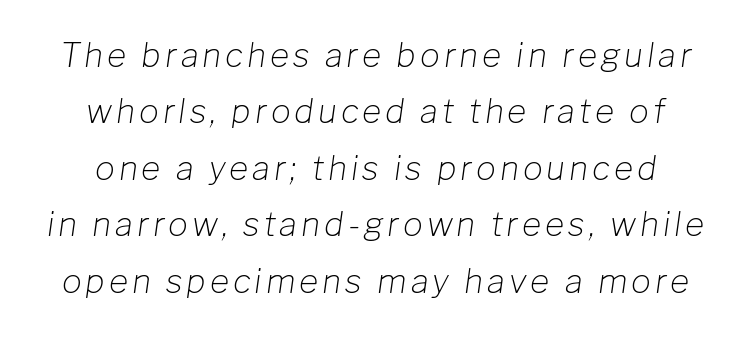
The image shows 33 px light type, italic (leaning right); set centered, line spacing 1.71x, not underlined; low stroke contrast and a medium x-height.
